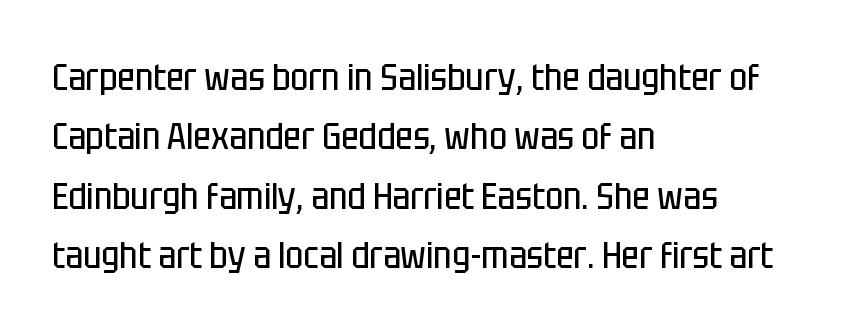
Standard letterfit; no display-style spreading of the glyphs. The lines sit at an ordinary, default distance from one another. The text was rendered using a sans face with plain stroke endings. Weight: not bold — regular or lighter. Upright lettering throughout. Layout note: lines flush left.
